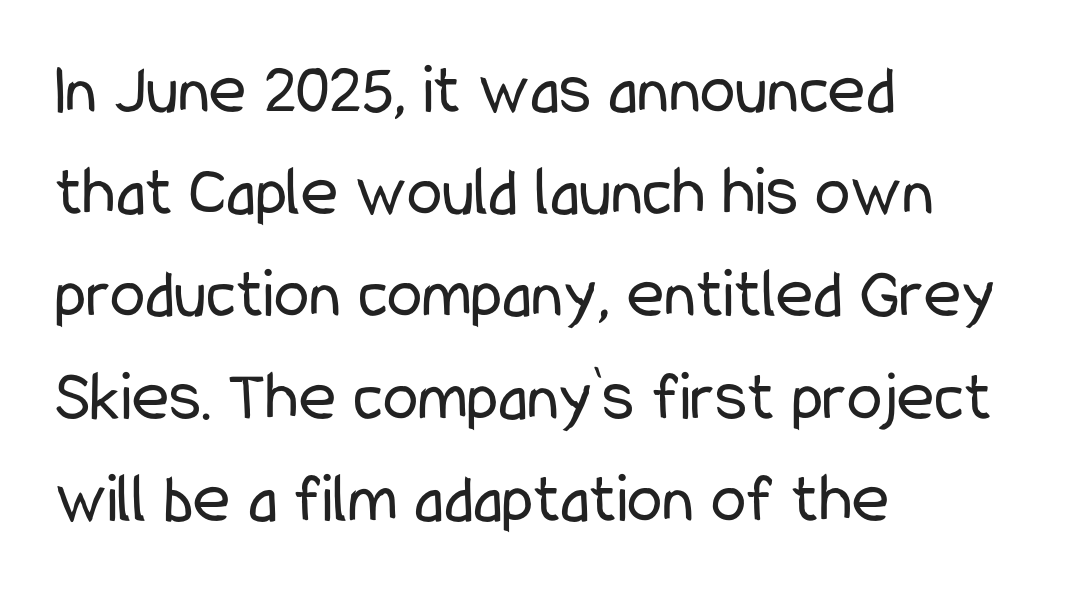
Q: Is the text bold? A: No.
Q: Is the text italic (slanted)? A: No, it is upright.
Q: Is the typeface a serif or a sans-serif typeface? A: Sans-serif.
Q: Is the text underlined? A: No.
Q: How is the paragraph aligned? A: Left-aligned.
Q: Is the spacing between letters normal or unusually wide? A: Normal.
Q: Is the spacing between lines tight, normal or loose? A: Normal.
Q: Width (condensed, normal, or wide)? A: Condensed.
Q: Stroke contrast? A: Low.
Q: x-height? A: Medium.
Q: Monospaced? A: No.
